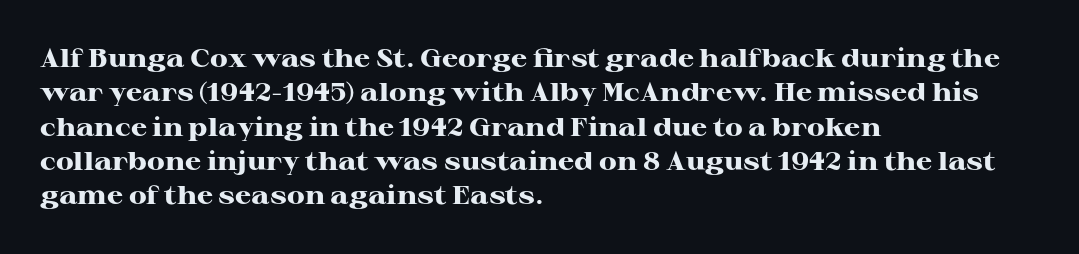
{"italic": "no", "bold": "yes", "underline": "no", "align": "left", "line_spacing": "normal", "line_spacing_ratio": 1.32, "letter_spacing": "normal", "letter_spacing_em": 0.0, "glyph_px": 26}
